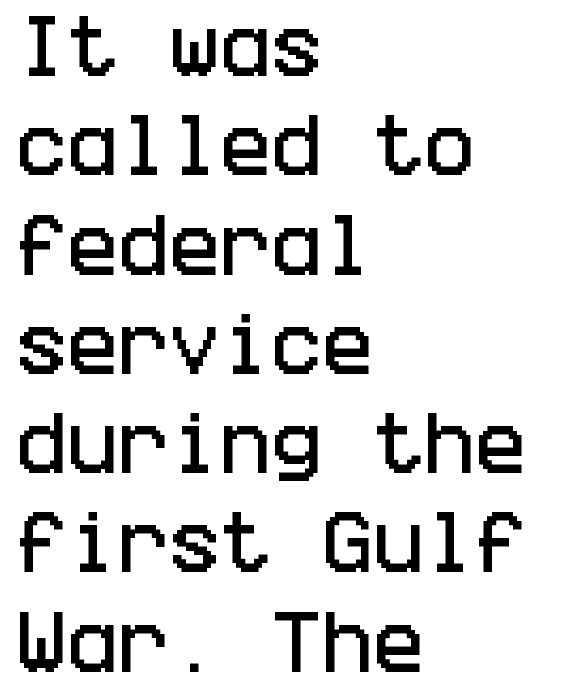
{"serif": "no", "italic": "no", "width": "condensed", "stroke_contrast": "low", "x_height": "large", "underline": "no", "align": "left", "line_spacing": "normal", "line_spacing_ratio": 1.46, "letter_spacing": "normal", "letter_spacing_em": 0.0, "glyph_px": 68}
